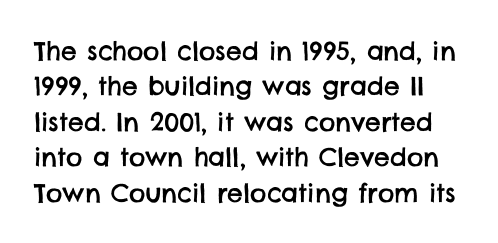
Is there much room between lines? A standard amount, neither cramped nor airy. Unmarked baselines from the first word to the last. Look at the tracking — it's just the regular setting, nothing added.
